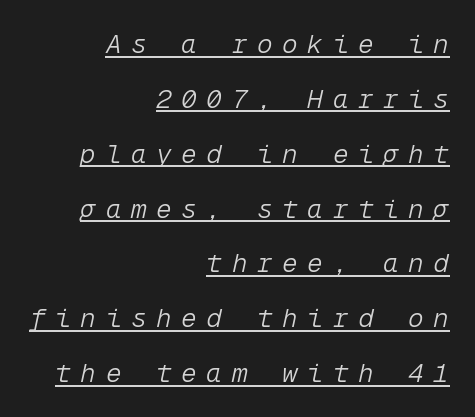
Q: Is the text bold? A: No.
Q: Is the text italic (slanted)? A: Yes, it leans right by about 12 degrees.
Q: Is the text underlined? A: Yes.
Q: How is the paragraph aligned? A: Right-aligned.
Q: Is the spacing between letters normal or unusually wide? A: Unusually wide.
Q: Is the spacing between lines tight, normal or loose? A: Loose.
